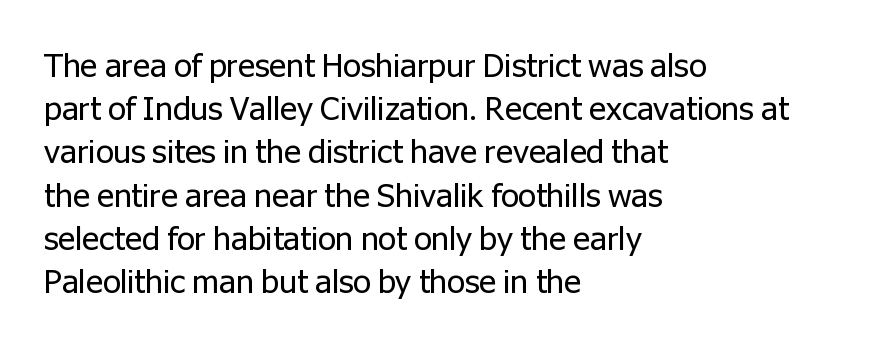
The image shows 32 px regular-weight sans-serif type, upright; set left-aligned, normal line spacing (1.35x), normal letter spacing, not underlined; low stroke contrast and a medium x-height.
